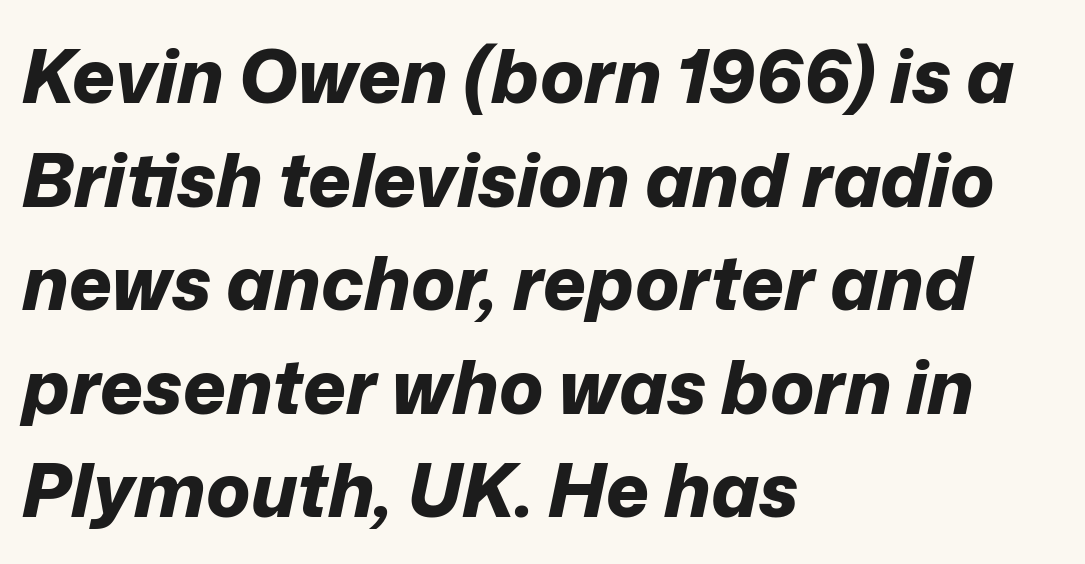
{"italic": "yes", "lean": "right", "slant_degrees": 12, "bold": "yes", "weight": "bold", "width": "normal", "stroke_contrast": "low", "x_height": "medium", "monospaced": "no", "underline": "no", "align": "left", "line_spacing": "normal", "line_spacing_ratio": 1.4, "letter_spacing": "normal", "letter_spacing_em": 0.0, "glyph_px": 74}
